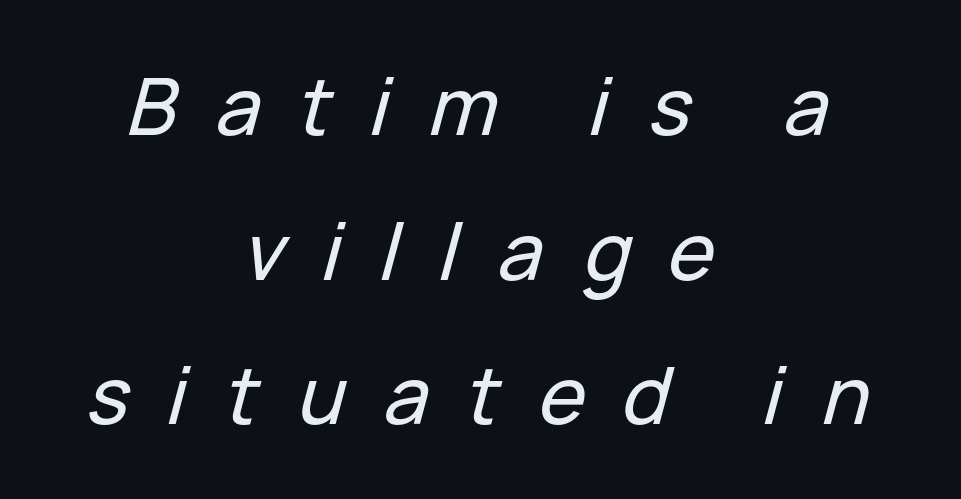
The image shows 79 px text type, italic (leaning right); set centered, line spacing 1.83x, unusually wide letter spacing (+0.49 em), not underlined; low stroke contrast and a medium x-height.
